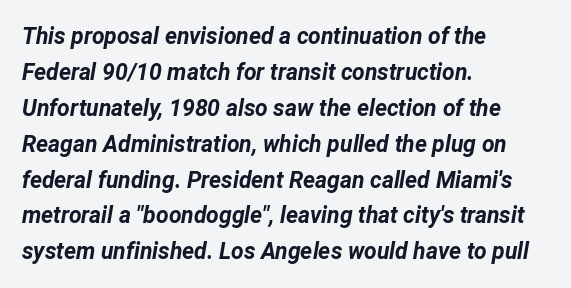
{"italic": "yes", "lean": "right", "slant_degrees": 12, "bold": "yes", "underline": "no", "align": "left", "line_spacing": "normal", "line_spacing_ratio": 1.56, "letter_spacing": "normal", "letter_spacing_em": 0.0, "glyph_px": 23}
